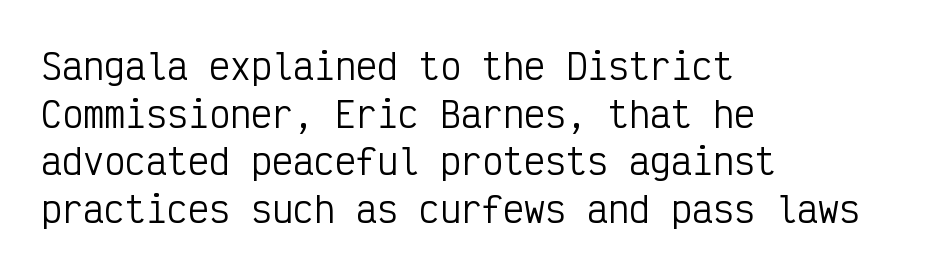
Q: Is the text bold? A: No.
Q: Is the text italic (slanted)? A: No, it is upright.
Q: Is the typeface a serif or a sans-serif typeface? A: Sans-serif.
Q: Is the text underlined? A: No.
Q: How is the paragraph aligned? A: Left-aligned.
Q: Is the spacing between letters normal or unusually wide? A: Normal.
Q: Is the spacing between lines tight, normal or loose? A: Normal.
Q: Width (condensed, normal, or wide)? A: Condensed.
Q: Stroke contrast? A: Low.
Q: x-height? A: Medium.
Q: Monospaced? A: Yes.
